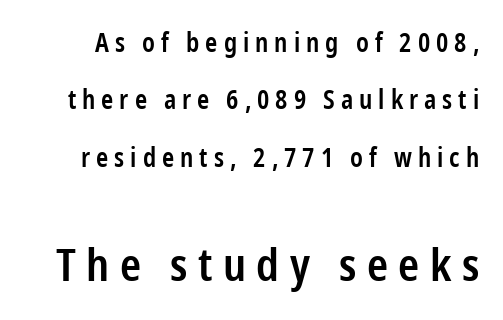
The image shows 45 px semibold, condensed sans-serif type, upright; set loose line spacing (2.21x), unusually wide letter spacing (+0.23 em), not underlined; the second (bottom) block is 1.73x larger; low stroke contrast and a medium x-height.
